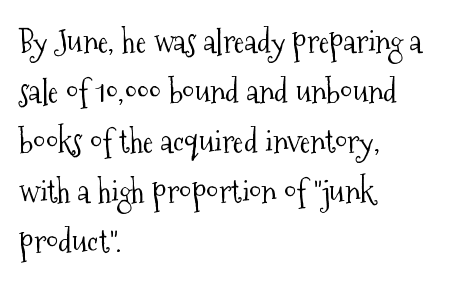
The space directly below the letters is spotless. The line texture is even and compact thanks to regular tracking. This sample has the flowing, uneven cadence of proportional lettering. The font's upright variant was chosen for this text. The rag falls on the right side of this text block.
